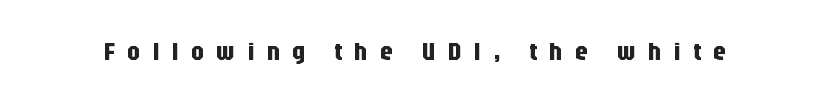
Descender tails drop into unmarked territory. Posture: straight, roman, zero tilt. Is the letter spacing exaggerated? Yes — the characters are pushed far apart.
